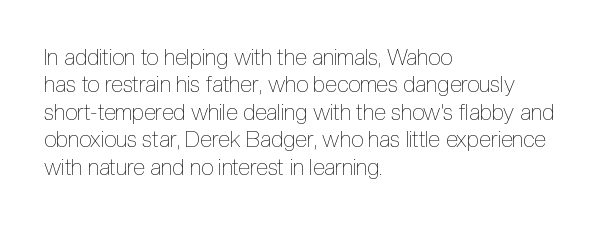
The image shows 22 px text type, upright; set left-aligned, normal line spacing (1.25x), normal letter spacing, not underlined.
